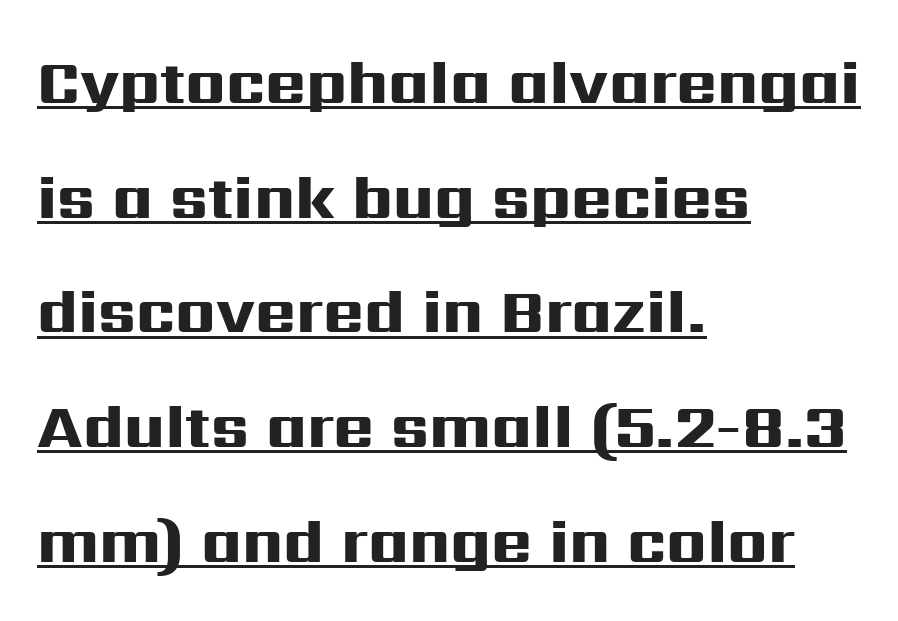
{"serif": "no", "italic": "no", "bold": "yes", "weight": "heavy", "width": "wide", "stroke_contrast": "high", "x_height": "medium", "monospaced": "no", "underline": "yes", "align": "left", "line_spacing_ratio": 1.85, "letter_spacing": "normal", "letter_spacing_em": 0.0, "glyph_px": 62}
